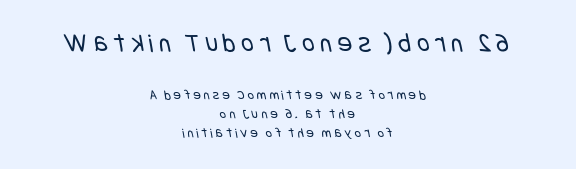
Q: Is the text bold? A: No.
Q: Is the text underlined? A: No.
Q: How is the paragraph aligned? A: Centered.
Q: Is the spacing between letters normal or unusually wide? A: Unusually wide.
Q: Is the spacing between lines tight, normal or loose? A: Normal.
Q: Which block of text is set in a larger size, the first (top) or the second (bottom)? A: The first (top) one.
